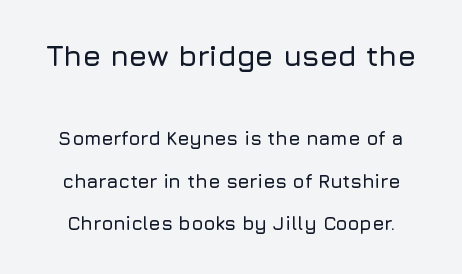
{"serif": "no", "italic": "no", "width": "normal", "stroke_contrast": "low", "x_height": "medium", "monospaced": "no", "underline": "no", "line_spacing": "loose", "line_spacing_ratio": 2.24, "letter_spacing": "normal", "letter_spacing_em": 0.0, "larger_block": "first", "size_ratio": 1.53, "glyph_px": 29}
